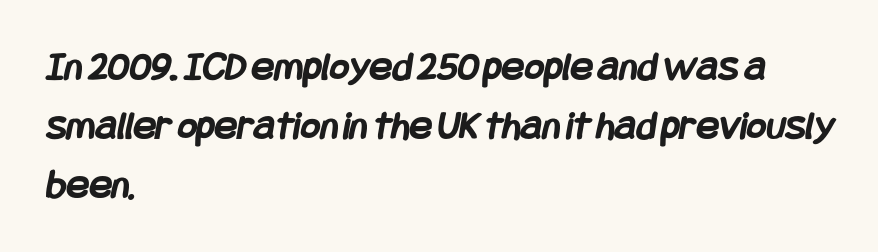
Q: Is the text bold? A: Yes.
Q: Is the typeface a serif or a sans-serif typeface? A: Sans-serif.
Q: Is the text underlined? A: No.
Q: How is the paragraph aligned? A: Left-aligned.
Q: Is the spacing between letters normal or unusually wide? A: Normal.
Q: Is the spacing between lines tight, normal or loose? A: Normal.
Q: Width (condensed, normal, or wide)? A: Condensed.
Q: Stroke contrast? A: Low.
Q: x-height? A: Large.
